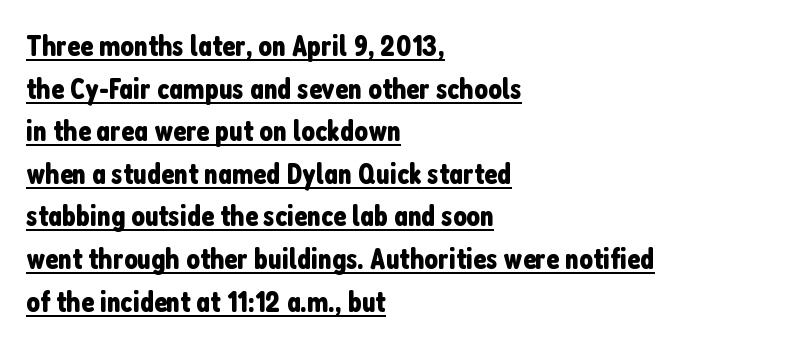
{"serif": "no", "italic": "no", "width": "condensed", "stroke_contrast": "low", "x_height": "medium", "monospaced": "no", "underline": "yes", "align": "left", "line_spacing": "normal", "line_spacing_ratio": 1.42, "letter_spacing": "normal", "letter_spacing_em": 0.0, "glyph_px": 30}
